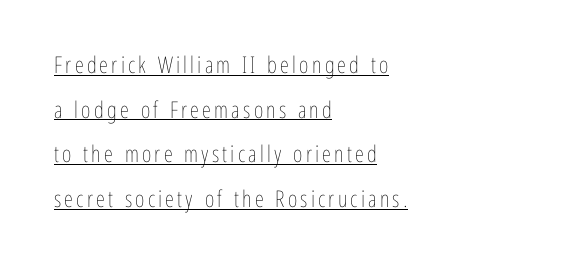
Q: Is the text bold? A: No.
Q: Is the text italic (slanted)? A: No, it is upright.
Q: Is the text underlined? A: Yes.
Q: How is the paragraph aligned? A: Left-aligned.
Q: Is the spacing between lines tight, normal or loose? A: Loose.
